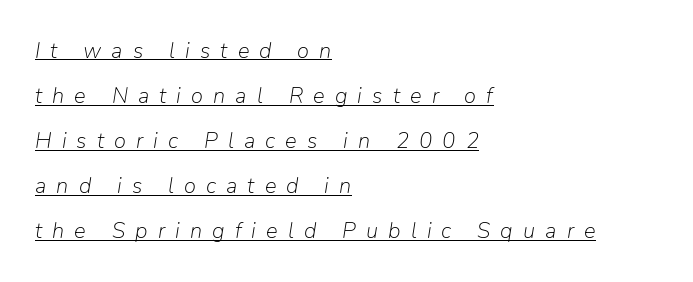
Notice how a bar underscores the lettering throughout. The compositor pushed each line to the left boundary. A great deal of white space separates one row of letters from the next. The font is comparable to plain body text, perhaps lighter. In terms of letterspacing, this is a distinctly airy, spread setting. This is oblique type, the kind used for emphasis or titles.
